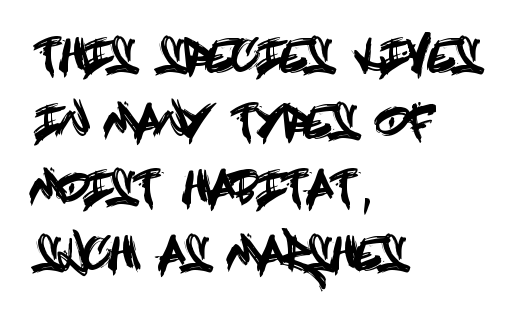
In terms of letterform style, serifs are entirely absent. Spacing between characters is what you'd get straight out of the box. Vertical spacing — default. Each row of text sits above clean, open space.
